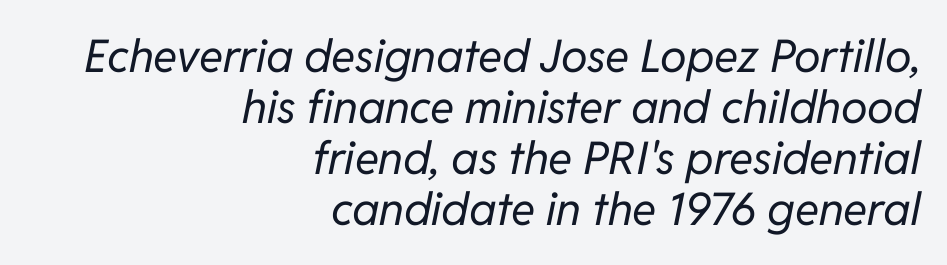
The image shows 45 px regular-weight type, italic (leaning right); set right-aligned, tight line spacing (1.13x), normal letter spacing, not underlined; low stroke contrast and a medium x-height.
